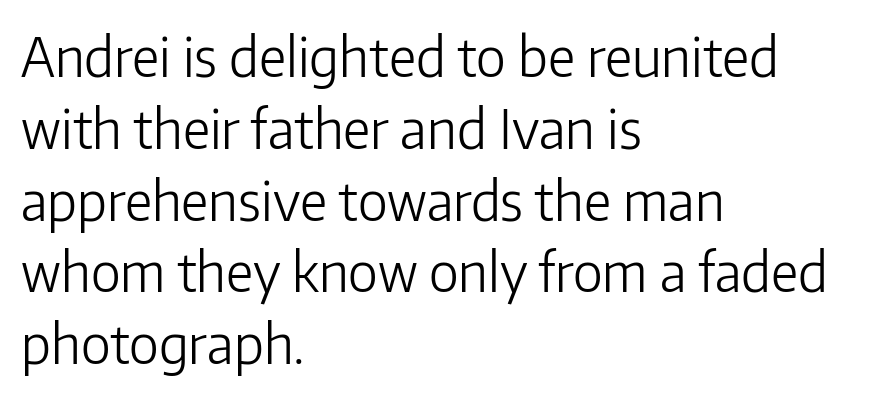
The image shows 54 px light sans-serif type, upright; set left-aligned, normal line spacing (1.33x), normal letter spacing, not underlined; low stroke contrast and a medium x-height.
